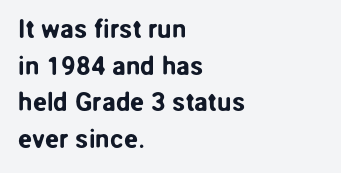
Q: Is the text italic (slanted)? A: No, it is upright.
Q: Is the text underlined? A: No.
Q: How is the paragraph aligned? A: Left-aligned.
Q: Is the spacing between letters normal or unusually wide? A: Normal.
Q: Is the spacing between lines tight, normal or loose? A: Normal.
